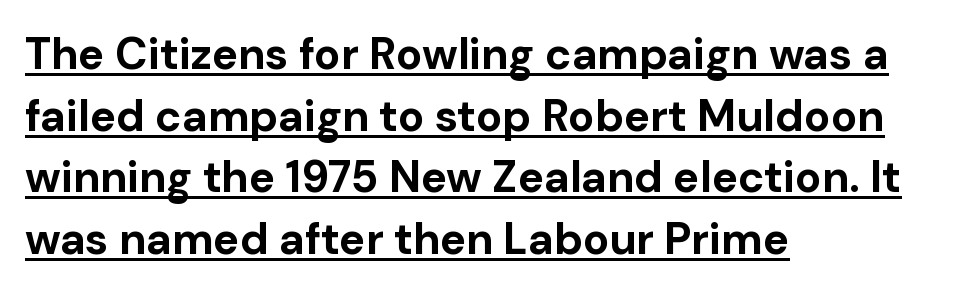
The letters stand straight up with perfectly vertical stems. Character widths vary here, with narrow letters taking less room than wide ones. Check the space under the baseline: a stroke is drawn there. Casual observation: everything's shoved over to the left. In terms of letterspacing, this is plain default setting. The passage shown is emphatically bold.
